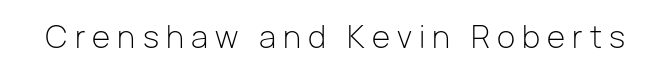
The image shows 30 px light sans-serif type, upright; set unusually wide letter spacing (+0.24 em), not underlined; low stroke contrast and a medium x-height.
